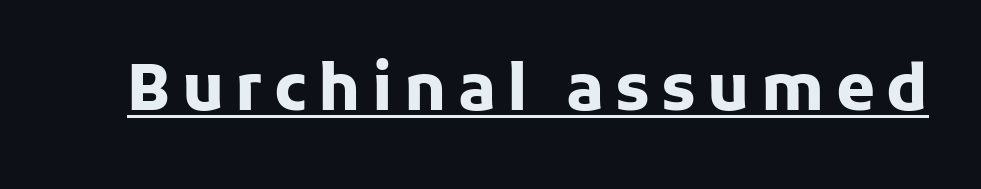
Q: Is the text bold? A: Yes.
Q: Is the text italic (slanted)? A: No, it is upright.
Q: Is the typeface a serif or a sans-serif typeface? A: Sans-serif.
Q: Is the text underlined? A: Yes.
Q: Width (condensed, normal, or wide)? A: Normal.
Q: Stroke contrast? A: Low.
Q: x-height? A: Medium.
Q: Monospaced? A: No.
